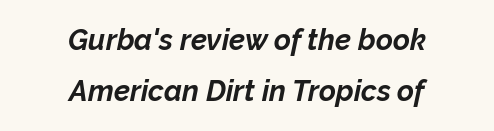
{"italic": "yes", "lean": "right", "slant_degrees": 12, "bold": "yes", "weight": "bold", "width": "normal", "stroke_contrast": "low", "x_height": "medium", "monospaced": "no", "underline": "no", "align": "center", "line_spacing_ratio": 1.77, "letter_spacing": "normal", "letter_spacing_em": 0.0, "glyph_px": 29}
